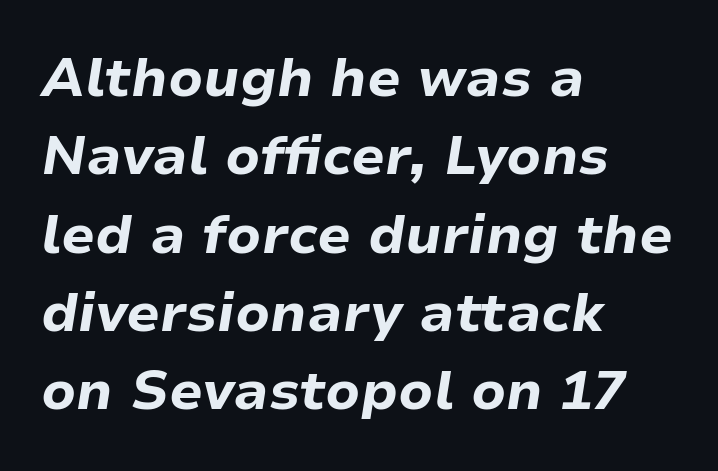
The image shows 54 px bold type, italic (leaning right); set left-aligned, normal line spacing (1.45x), normal letter spacing, not underlined; low stroke contrast and a medium x-height.
